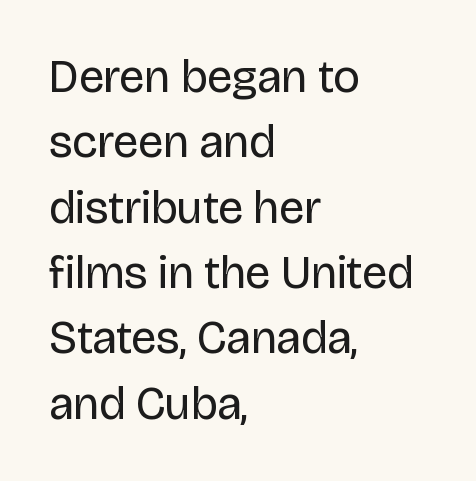
The image shows 46 px regular-weight sans-serif type, upright; set left-aligned, normal line spacing (1.42x), normal letter spacing, not underlined; low stroke contrast and a large x-height.
